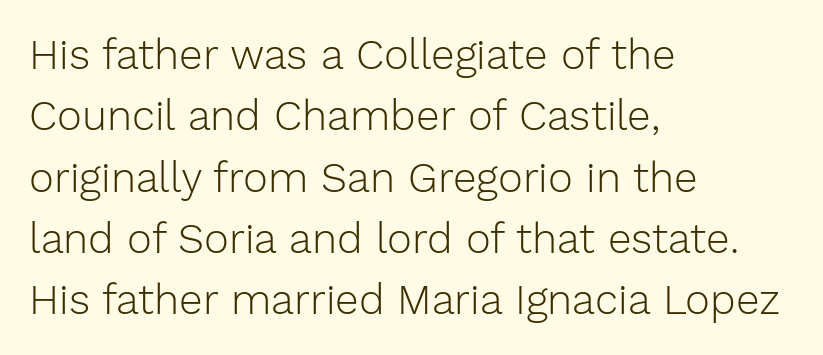
No italicization has been applied; the sample stays upright. Are there feet on the stems? There aren't — it's a sans. The rows are spaced the way most documents space them. This sample is left-justified, so line endings fall wherever the words run out. Descender tails drop into unmarked territory.
